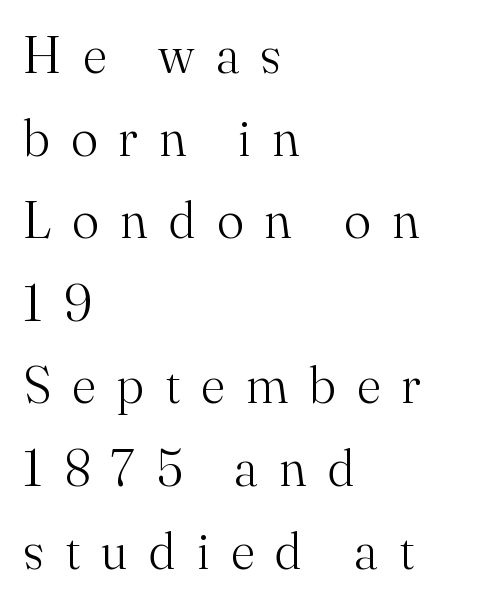
{"serif": "yes", "italic": "no", "bold": "no", "weight": "light", "width": "normal", "stroke_contrast": "medium", "x_height": "small", "monospaced": "no", "underline": "no", "align": "left", "line_spacing": "normal", "line_spacing_ratio": 1.62, "letter_spacing": "wide", "letter_spacing_em": 0.41, "glyph_px": 51}
